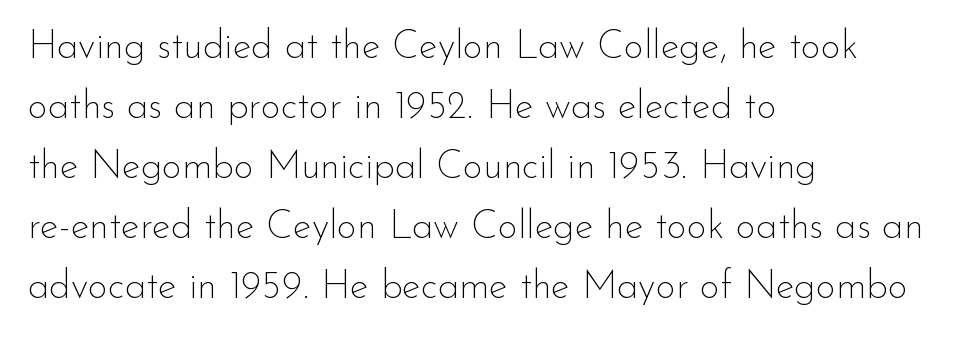
Unlike italic type, these characters show no tilt at all. Is the block centered? No — it sits flush against the left margin. Nobody drew a line under any word here. This is not heavy type; no bold has been used. Tracking value appears to be zero — textbook default spacing.
